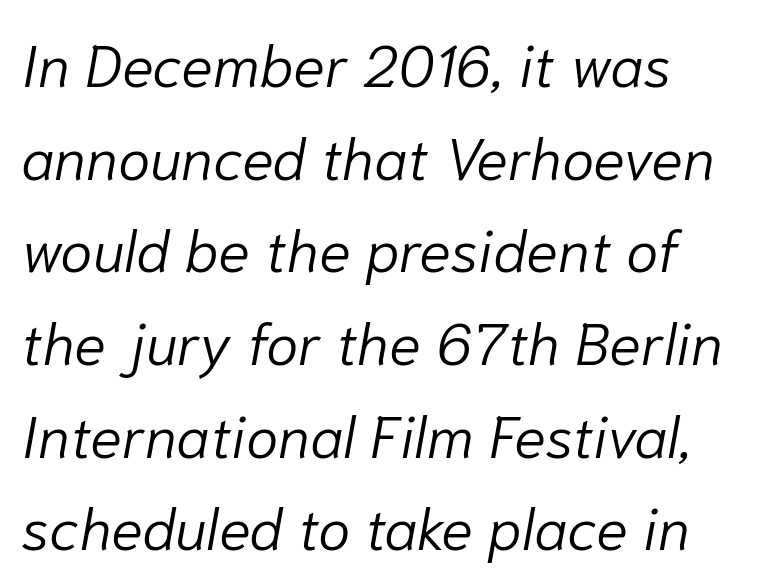
Characters follow at the spacing the type designer built in. Looks like regular typesetting: each glyph gets only the width it needs. Stroke mass is kept to a normal reading level or below. Plain, unruled lines of type. Summary of vertical rhythm: regular, with standard interline spacing.
